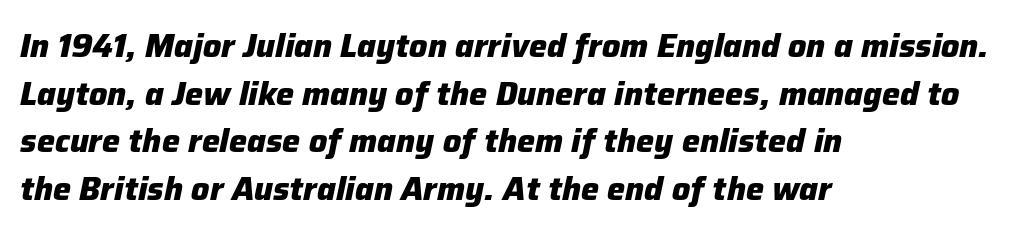
This is heavy type, rendered in bold. Proportional: the letters do not fall into vertical columns. The vertical gap from one line to the next is medium. How are the letters spaced? Ordinarily, with no added tracking. The passage is arranged the way most books set body copy — flush left.
